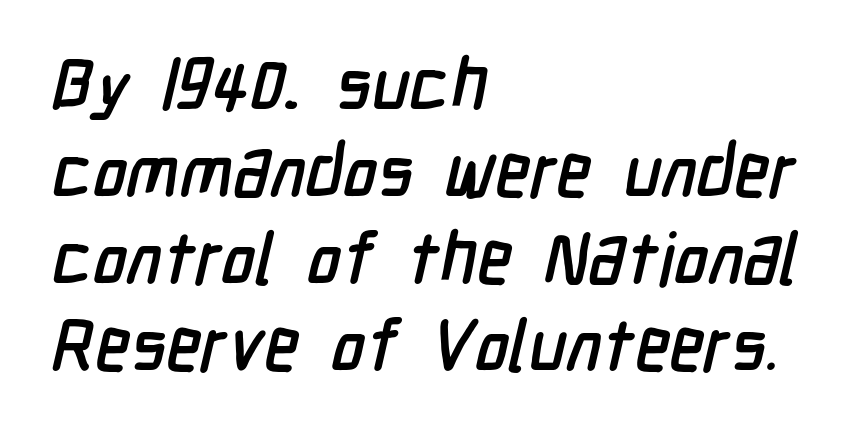
The image shows 72 px condensed sans-serif type; set left-aligned, line spacing 1.21x, normal letter spacing, not underlined; low stroke contrast and a medium x-height.
